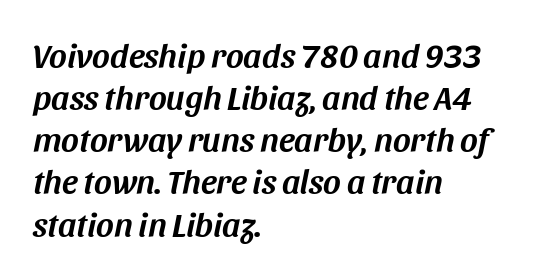
Is the letter spacing exaggerated? No — it looks like the ordinary default. One-word summary of the alignment: left. Notice how the stems are inclined rather than vertical — that's the hallmark of italics. Think of a printed novel: that variable character pitch is what you see here. Has an underline been added? It has not.
